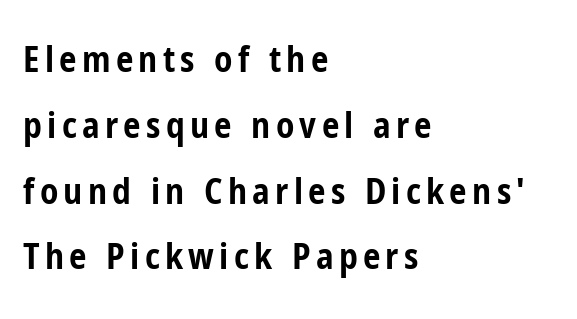
A roman cut, with each character standing at attention. The lines in this sample share a left origin and differ only in where they stop. The letters advance in unequal steps, a hallmark of proportional type. To sum up the face: it is a sans, with no serifs. Chunky letters — that's bold for sure. Only glyphs here, with clear space below each row.
